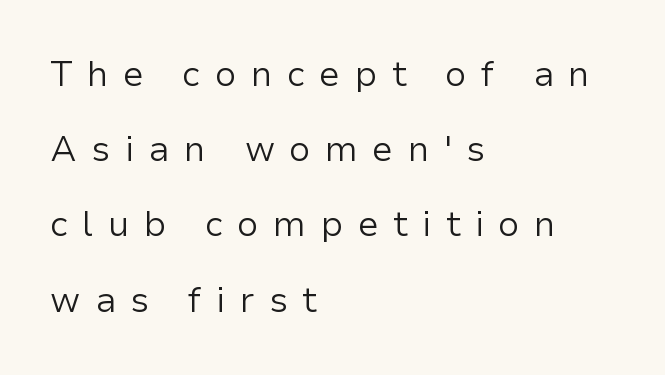
The image shows 35 px regular-weight sans-serif type, upright; set left-aligned, loose line spacing (2.15x), unusually wide letter spacing (+0.41 em), not underlined; low stroke contrast and a medium x-height.
